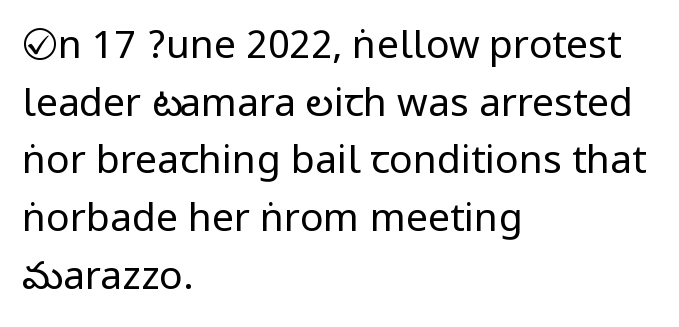
{"serif": "no", "italic": "no", "bold": "no", "weight": "regular", "width": "condensed", "stroke_contrast": "low", "underline": "no", "align": "left", "line_spacing": "normal", "line_spacing_ratio": 1.48, "letter_spacing": "normal", "letter_spacing_em": 0.0, "glyph_px": 39}
